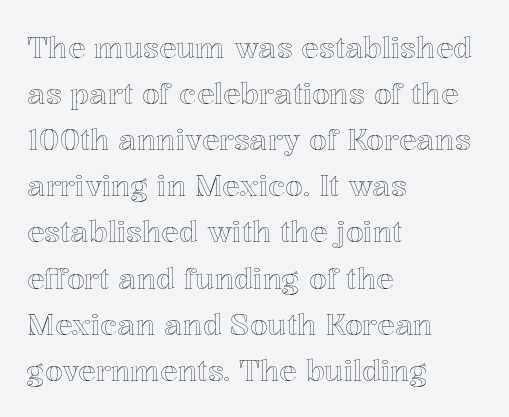
The paragraph has a hard left edge and a soft right edge. Is there much room between lines? A standard amount, neither cramped nor airy. Glyph-to-glyph distance matches everyday printed text. Quick note: not italic, upright. The letters advance in unequal steps, a hallmark of proportional type. Glance below the letters and you will spot only blank space.
